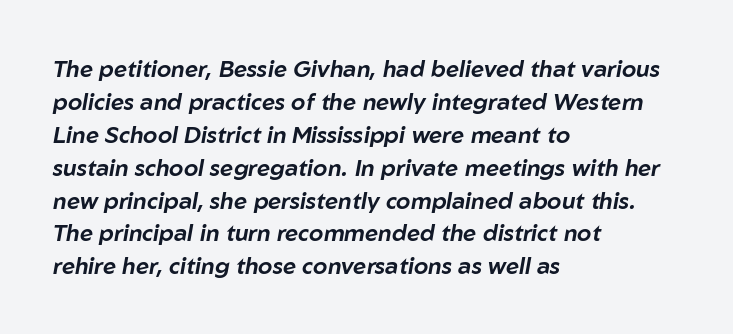
The compositor pushed each line to the left boundary. Style check: oblique. The line-height multiplier appears to be the usual default. A bare baseline throughout the passage. Tracking here is standard; glyphs follow each other at the usual distance.
